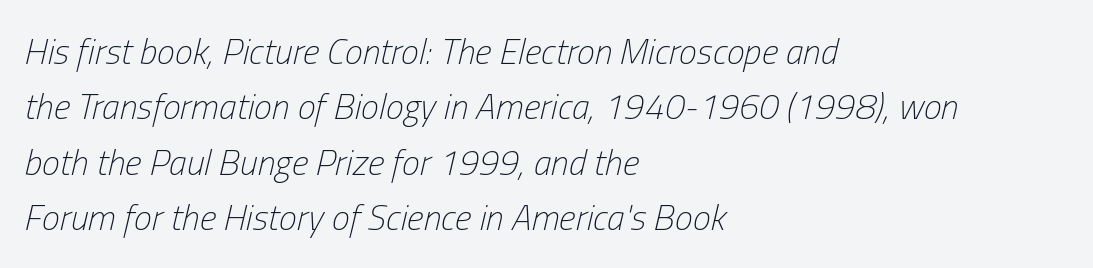
A bare baseline throughout the passage. Here the designer chose a conventional face with non-uniform glyph widths. Regular leading. The typography opts for an oblique posture over an upright one. Tracking here is standard; glyphs follow each other at the usual distance. Leftover space on each line is placed entirely after the last word.
